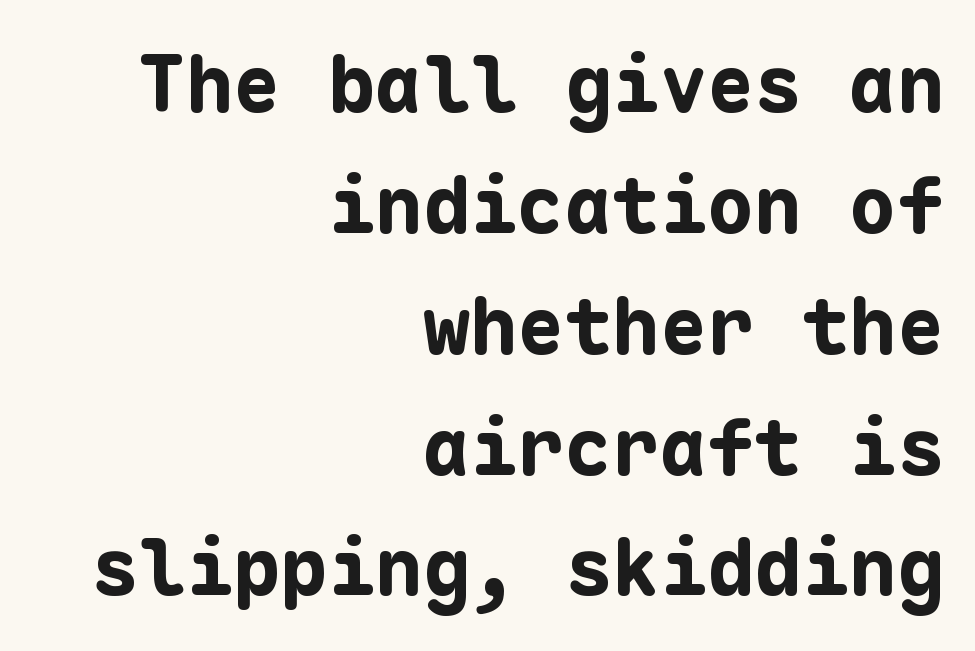
You could call the tracking neutral — neither tight nor loose. A dark, heavy texture on the line: the type is bold. Here the designer chose a console-style face with uniform glyph widths. Casual observation: everything's shoved over to the right. Rule under the text: the space is simply empty. This is the regular roman posture of the typeface.
